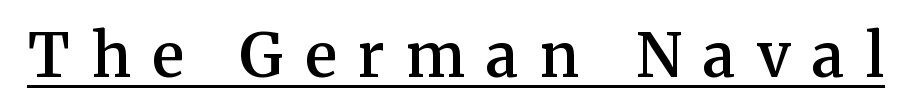
Think of a printed novel: that variable character pitch is what you see here. Between one letter and the next there's a generous, obvious gap. Are there feet on the stems? There are — it's a serif. Notice how a bar underscores the lettering throughout. If you drew a line through each stem, it would be perfectly vertical. These lines carry some extra weight — a demibold, not a full bold.
